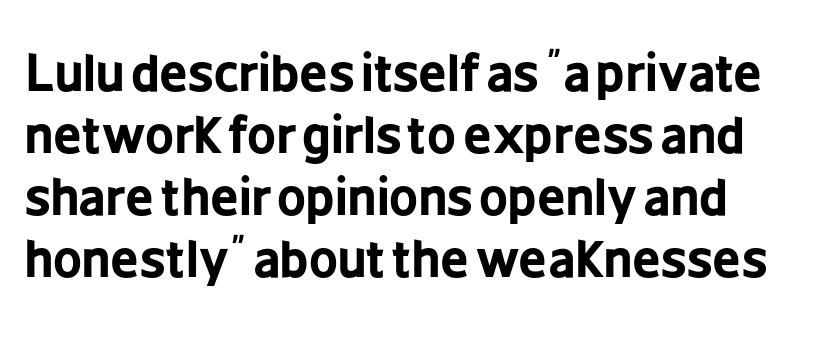
These lines were composed using upright roman letters. Weight: bold. Here the glyphs are tracked normally, forming tight word shapes. Do the characters align in a grid? No, the font is proportional. Typographically, this falls in the sans-serif category. Alignment: flush left.
